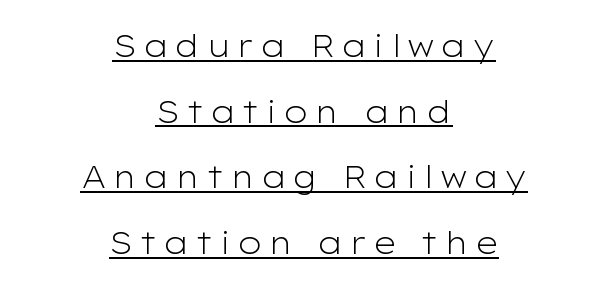
{"serif": "no", "italic": "no", "bold": "no", "weight": "light", "width": "wide", "stroke_contrast": "low", "x_height": "medium", "monospaced": "no", "underline": "yes", "align": "center", "line_spacing": "loose", "line_spacing_ratio": 2.12, "glyph_px": 31}
